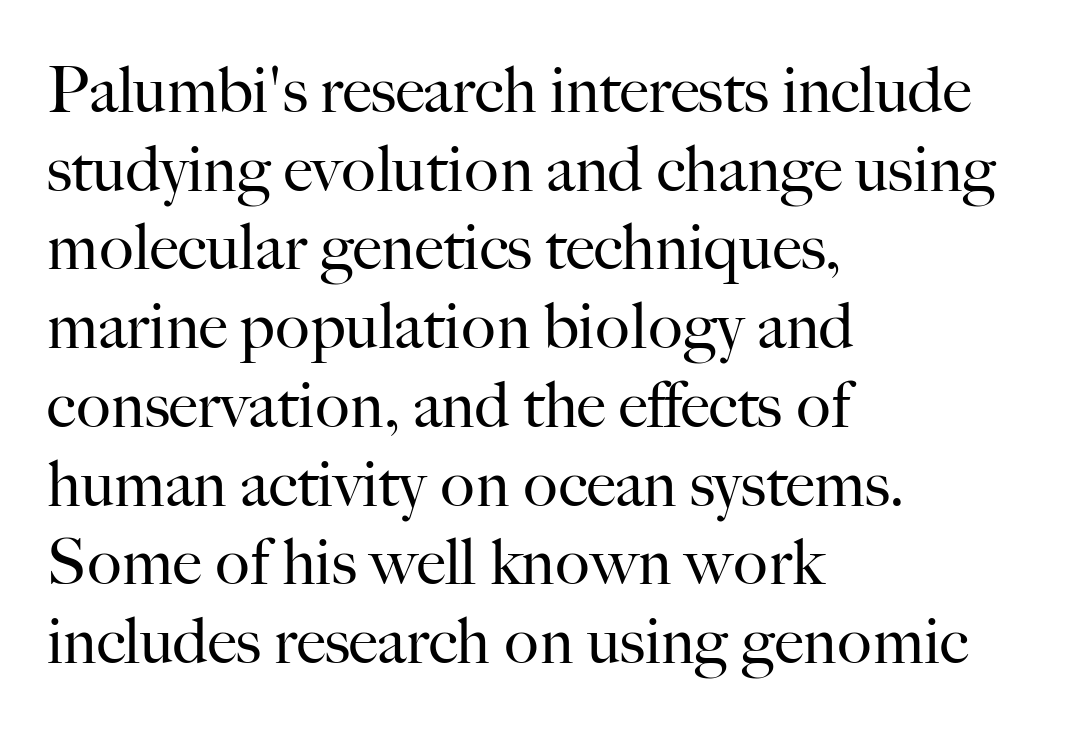
These lines are rendered in a variable-pitch font. Bare-footed words on every line. Casual observation: everything's shoved over to the left. Weight: in the light-to-regular range. This sample uses an upright cut, with every glyph sitting square on the baseline.
